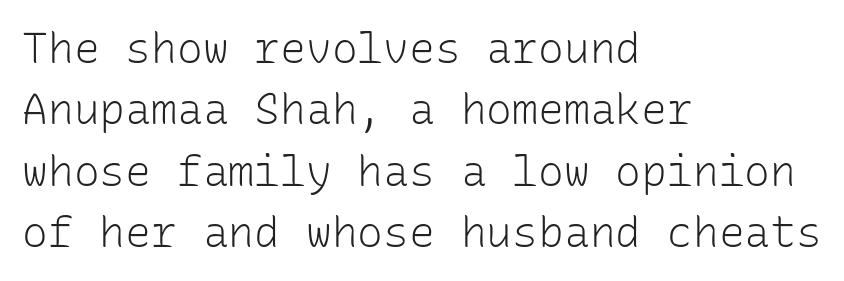
{"serif": "no", "italic": "no", "bold": "no", "weight": "light", "width": "normal", "stroke_contrast": "low", "x_height": "medium", "monospaced": "yes", "underline": "no", "align": "left", "line_spacing": "normal", "line_spacing_ratio": 1.43, "letter_spacing": "normal", "letter_spacing_em": 0.0, "glyph_px": 43}
